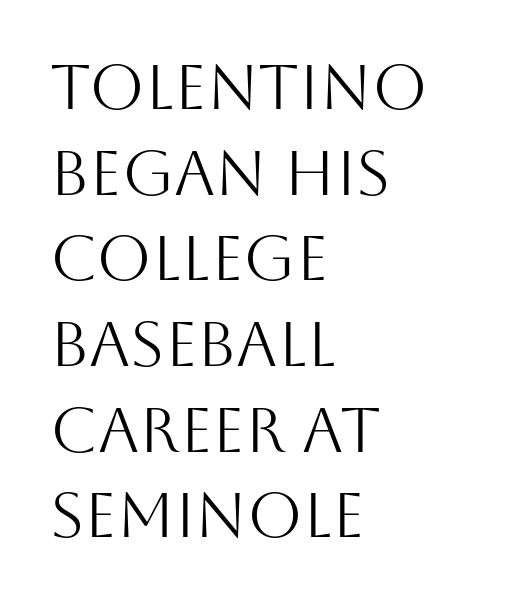
The image shows 63 px light sans-serif type, upright; set left-aligned, normal line spacing (1.36x), normal letter spacing, not underlined; medium stroke contrast and a large x-height.
